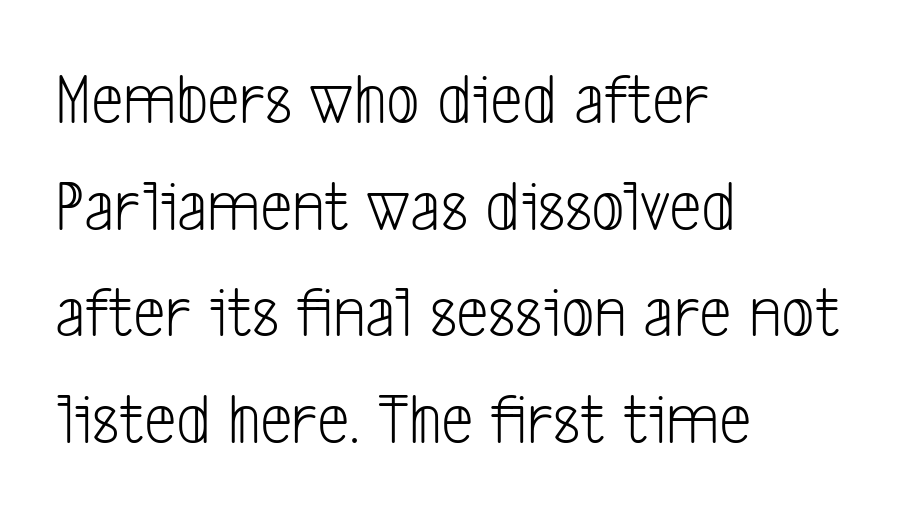
{"serif": "no", "bold": "no", "weight": "light", "width": "condensed", "stroke_contrast": "low", "x_height": "medium", "monospaced": "no", "underline": "no", "align": "left", "line_spacing": "normal", "line_spacing_ratio": 1.46, "letter_spacing": "normal", "letter_spacing_em": 0.0, "glyph_px": 73}
